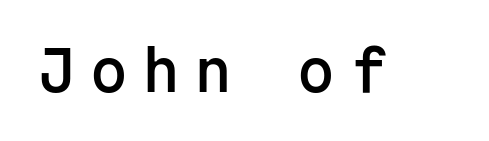
The image shows 54 px sans-serif type, upright, monospaced; set unusually wide letter spacing (+0.26 em), not underlined; low stroke contrast and a medium x-height.
